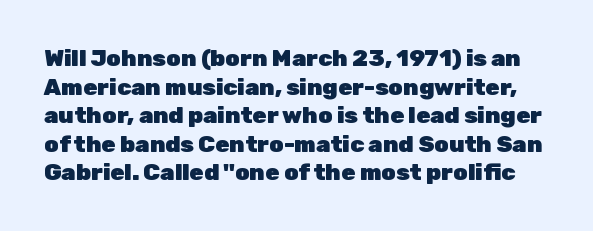
{"italic": "no", "bold": "yes", "underline": "no", "line_spacing_ratio": 1.24, "letter_spacing": "normal", "letter_spacing_em": 0.0, "glyph_px": 23}
